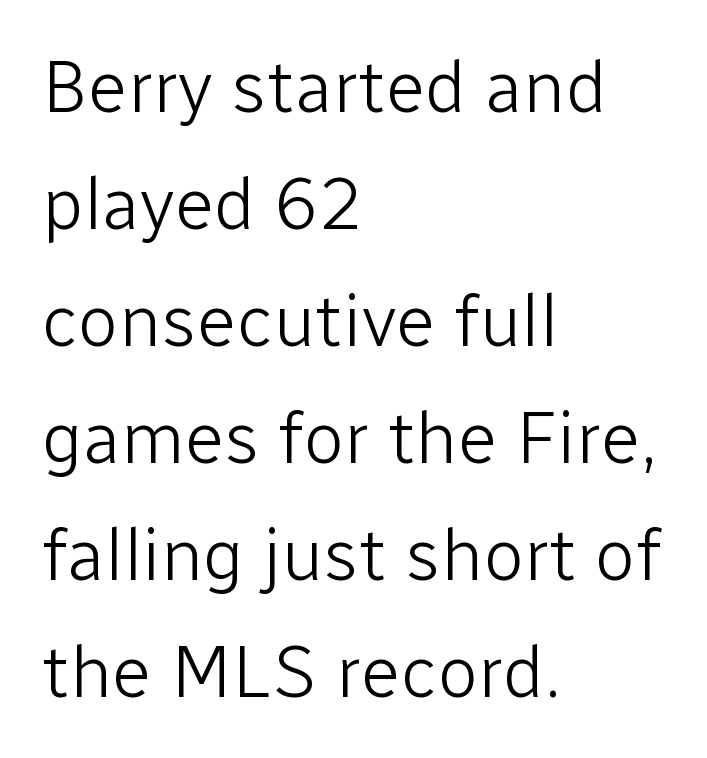
The image shows 74 px light sans-serif type, upright; set left-aligned, normal line spacing (1.58x), normal letter spacing, not underlined; low stroke contrast and a medium x-height.
